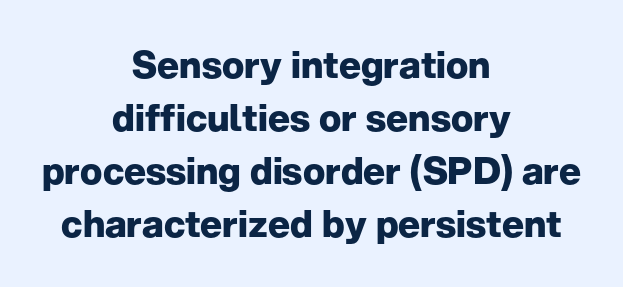
This sample has the flowing, uneven cadence of proportional lettering. Heavy-handed strokes throughout: this text is bold. The glyphs in this specimen are sans serif. Tracking here is standard; glyphs follow each other at the usual distance. Notice how descenders clear the ascenders below comfortably — that's standard leading.
